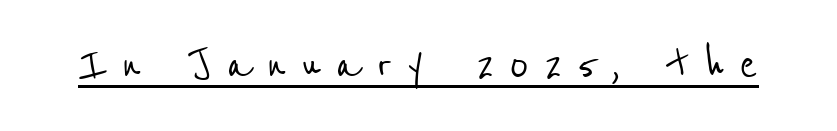
The letterforms stand isolated, each surrounded by extra space. The passage shown is typeset with a sans-serif family. Do the characters align in a grid? No, the font is proportional. Quick note: underline on.
